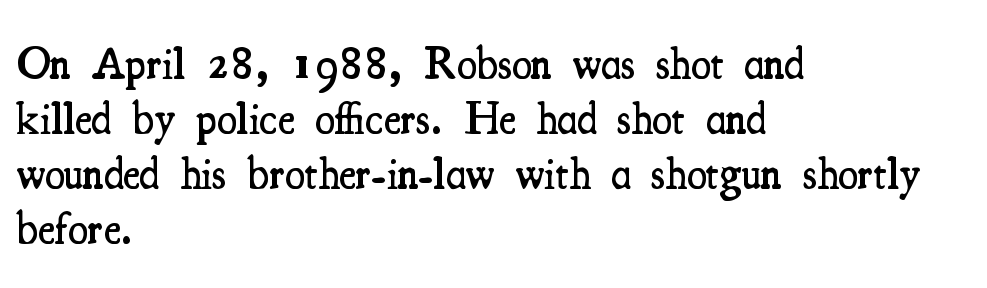
{"serif": "yes", "italic": "no", "bold": "semi", "weight": "semibold", "width": "condensed", "stroke_contrast": "medium", "x_height": "small", "monospaced": "no", "underline": "no", "align": "left", "line_spacing_ratio": 1.22, "letter_spacing": "normal", "letter_spacing_em": 0.0, "glyph_px": 45}
